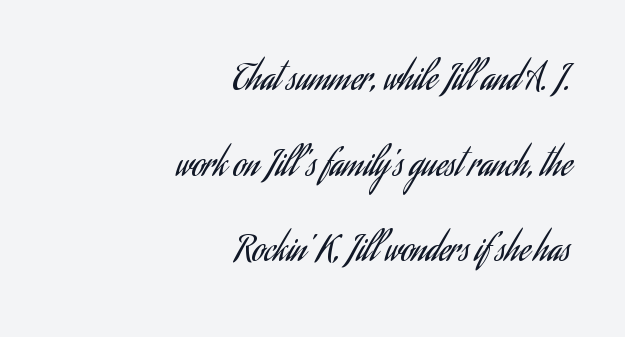
Q: Is the text bold? A: No.
Q: Is the text italic (slanted)? A: Yes.
Q: Is the typeface a serif or a sans-serif typeface? A: Sans-serif.
Q: Is the text underlined? A: No.
Q: How is the paragraph aligned? A: Right-aligned.
Q: Is the spacing between letters normal or unusually wide? A: Normal.
Q: Is the spacing between lines tight, normal or loose? A: Loose.
Q: Width (condensed, normal, or wide)? A: Condensed.
Q: Stroke contrast? A: Low.
Q: x-height? A: Small.
Q: Monospaced? A: No.
